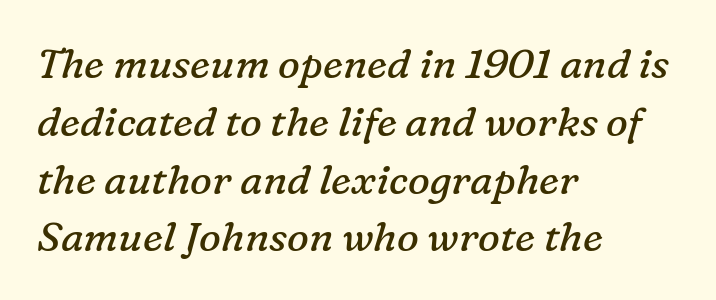
The image shows 41 px regular-weight serif type, italic (leaning right); set left-aligned, normal line spacing (1.41x), normal letter spacing, not underlined; low stroke contrast and a medium x-height.
